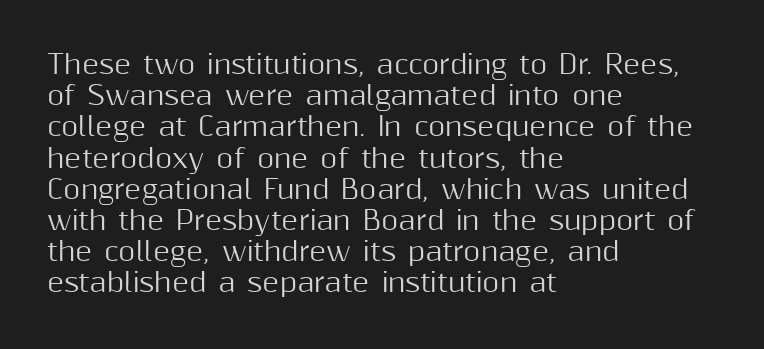
The image shows 26 px text type, upright; set left-aligned, line spacing 1.2x, normal letter spacing, not underlined.
